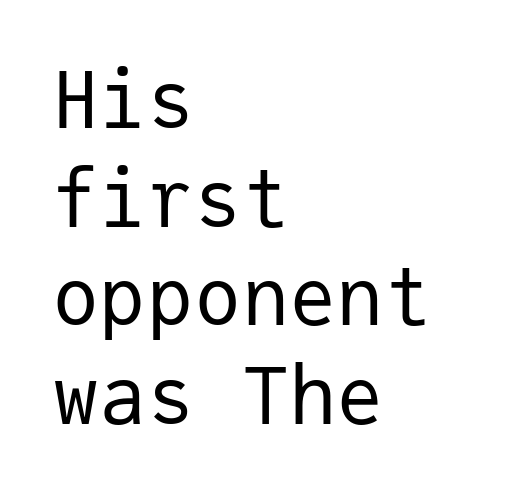
Q: Is the text bold? A: No.
Q: Is the text italic (slanted)? A: No, it is upright.
Q: Is the typeface a serif or a sans-serif typeface? A: Sans-serif.
Q: Is the text underlined? A: No.
Q: How is the paragraph aligned? A: Left-aligned.
Q: Is the spacing between letters normal or unusually wide? A: Normal.
Q: Is the spacing between lines tight, normal or loose? A: Normal.
Q: Width (condensed, normal, or wide)? A: Normal.
Q: Stroke contrast? A: Low.
Q: x-height? A: Medium.
Q: Monospaced? A: Yes.
